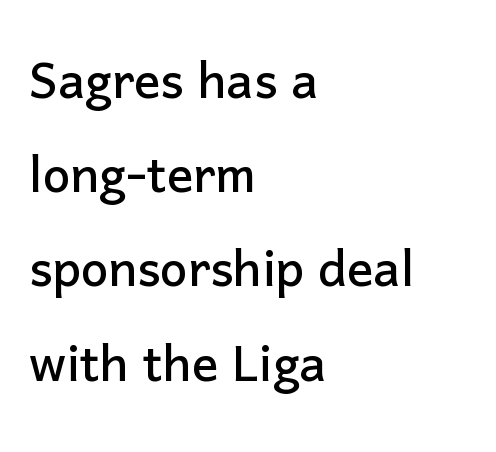
Q: Is the text italic (slanted)? A: No, it is upright.
Q: Is the typeface a serif or a sans-serif typeface? A: Sans-serif.
Q: Is the text underlined? A: No.
Q: How is the paragraph aligned? A: Left-aligned.
Q: Is the spacing between letters normal or unusually wide? A: Normal.
Q: Is the spacing between lines tight, normal or loose? A: Normal.
Q: Width (condensed, normal, or wide)? A: Normal.
Q: Stroke contrast? A: Low.
Q: x-height? A: Medium.
Q: Monospaced? A: No.
